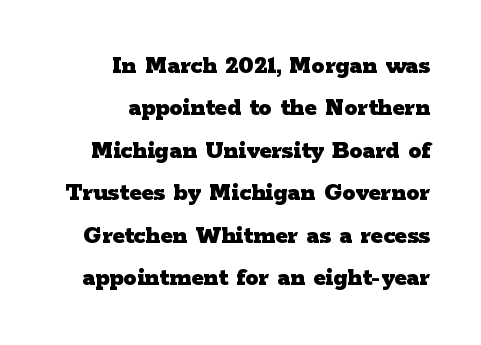
Summary of vertical rhythm: regular, with standard interline spacing. Heavy, bold letterforms. Does extra space separate the letters? No, they use regular spacing. Each row of text sits above clean, open space.
